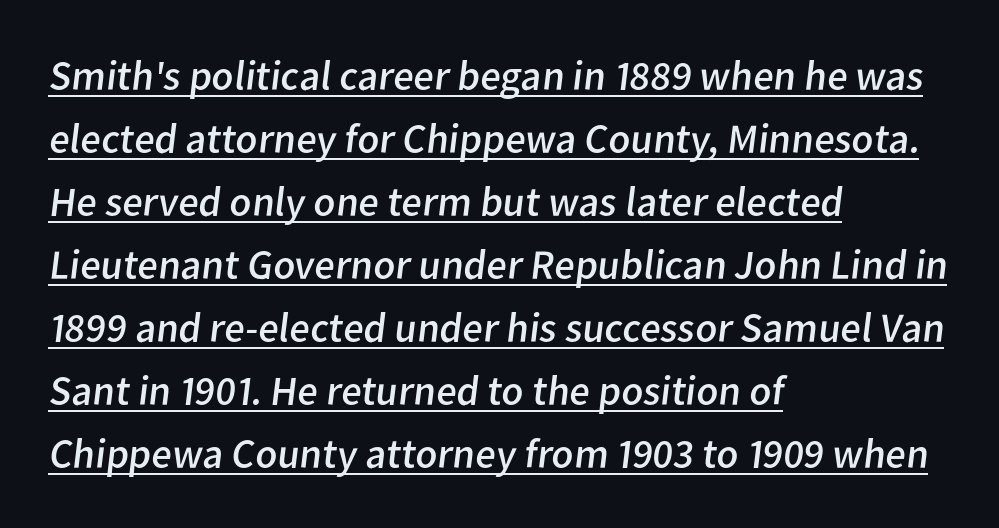
The characters display no serif detailing; their extremities are plain. The face used here appears with an underline applied. Leftover space on each line is placed entirely after the last word. Character widths vary here, with narrow letters taking less room than wide ones.
